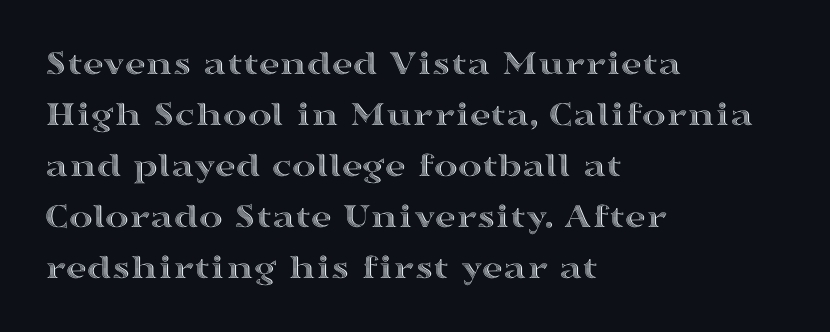
{"italic": "no", "width": "wide", "x_height": "medium", "monospaced": "no", "underline": "no", "align": "left", "line_spacing": "normal", "line_spacing_ratio": 1.42, "letter_spacing": "normal", "letter_spacing_em": 0.0, "glyph_px": 36}
